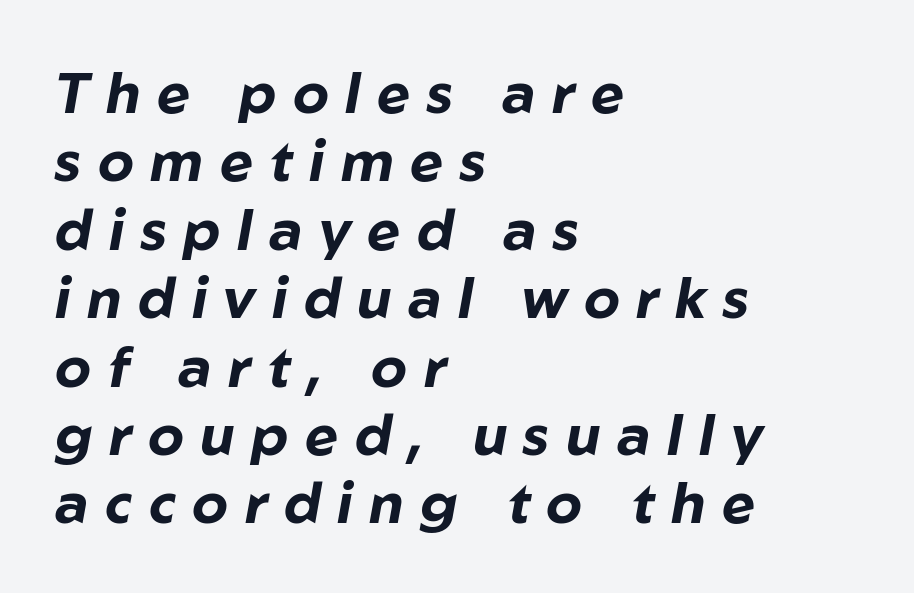
Q: Is the text bold? A: Yes.
Q: Is the text italic (slanted)? A: Yes, it leans right by about 10 degrees.
Q: Is the text underlined? A: No.
Q: How is the paragraph aligned? A: Left-aligned.
Q: Is the spacing between letters normal or unusually wide? A: Unusually wide.
Q: Width (condensed, normal, or wide)? A: Normal.
Q: Stroke contrast? A: Low.
Q: x-height? A: Medium.
Q: Monospaced? A: No.
